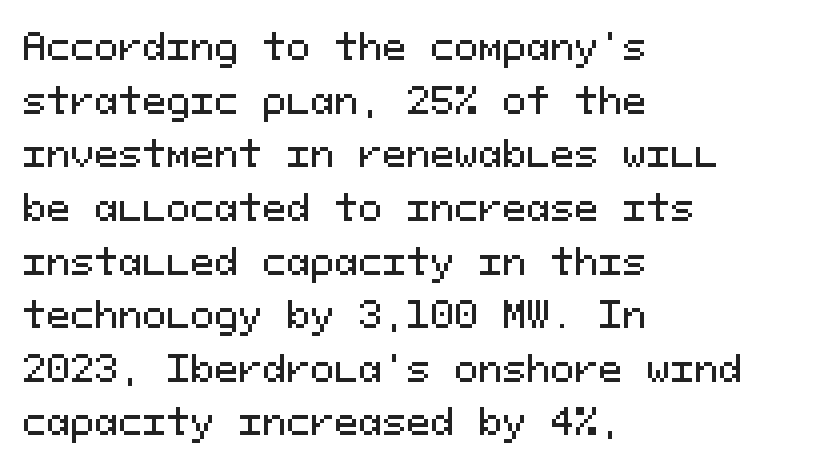
The rendering uses typewriter-style spacing with identical character cells. Underlining? Definitely not there. Each line starts at the same left margin while the right side varies. A normal amount of white space separates one row of letters from the next. Each word holds together tightly as a unit, with standard inter-letter gaps.
